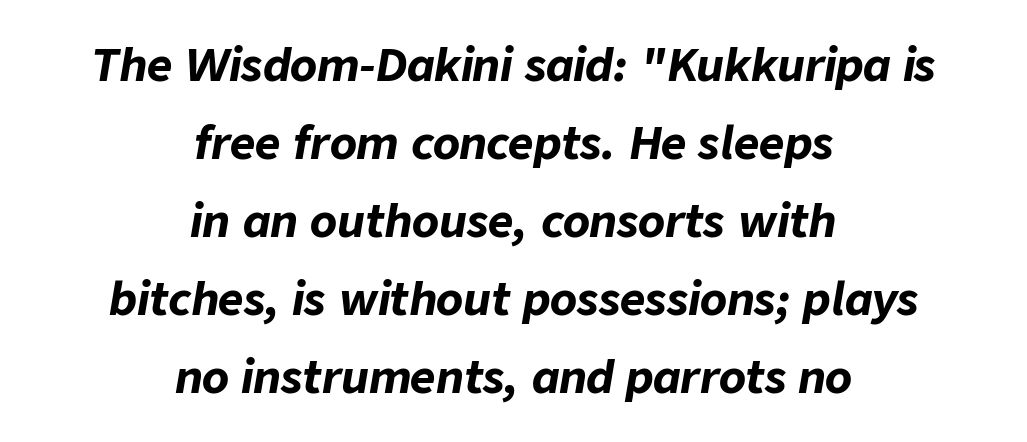
{"italic": "yes", "lean": "right", "slant_degrees": 9, "bold": "yes", "weight": "bold", "width": "normal", "stroke_contrast": "low", "x_height": "medium", "monospaced": "no", "underline": "no", "align": "center", "line_spacing_ratio": 1.77, "letter_spacing": "normal", "letter_spacing_em": 0.0, "glyph_px": 44}
